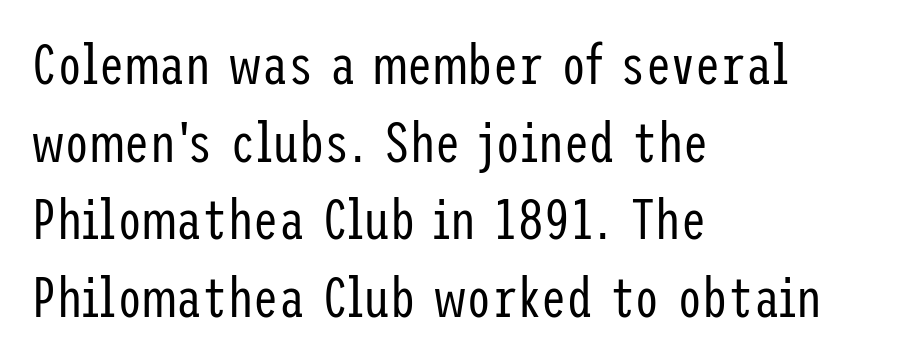
{"serif": "no", "italic": "no", "bold": "no", "weight": "regular", "width": "condensed", "stroke_contrast": "low", "x_height": "medium", "underline": "no", "align": "left", "line_spacing": "normal", "line_spacing_ratio": 1.36, "letter_spacing": "normal", "letter_spacing_em": 0.0, "glyph_px": 57}
